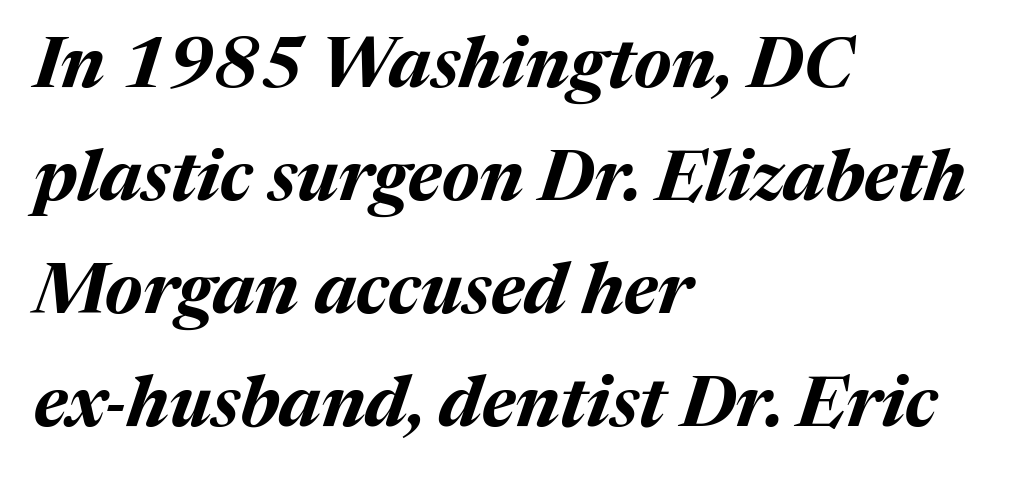
Proportional: the letters do not fall into vertical columns. The rows are spaced the way most documents space them. Quick note: underline off. Slanted lettering throughout. The gaps between neighbouring characters are ordinary and unremarkable. The compositor pushed each line to the left boundary.
